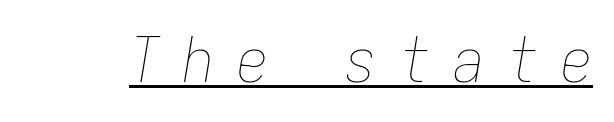
Is there an underline? Yes — a line sits under the letters. The typeface has the unassuming heft of standard copy or less. The horizontal fit of the characters is loose and conspicuously gappy. Rendered with sloped, italic letterforms.
